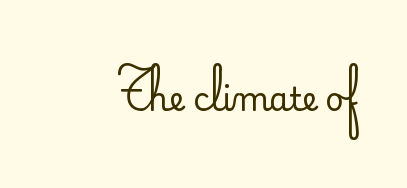
Q: Is the text bold? A: No.
Q: Is the text italic (slanted)? A: No, it is upright.
Q: Is the typeface a serif or a sans-serif typeface? A: Sans-serif.
Q: Is the text underlined? A: No.
Q: Is the spacing between letters normal or unusually wide? A: Normal.
Q: Width (condensed, normal, or wide)? A: Normal.
Q: Stroke contrast? A: Low.
Q: x-height? A: Small.
Q: Monospaced? A: No.
